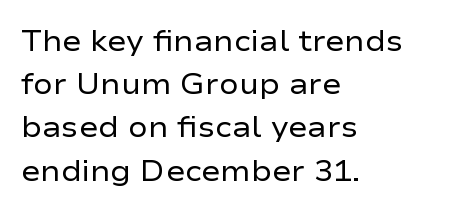
{"serif": "no", "italic": "no", "bold": "no", "weight": "regular", "width": "wide", "stroke_contrast": "low", "x_height": "medium", "monospaced": "no", "underline": "no", "align": "left", "line_spacing": "normal", "line_spacing_ratio": 1.49, "letter_spacing": "normal", "letter_spacing_em": 0.0, "glyph_px": 29}
